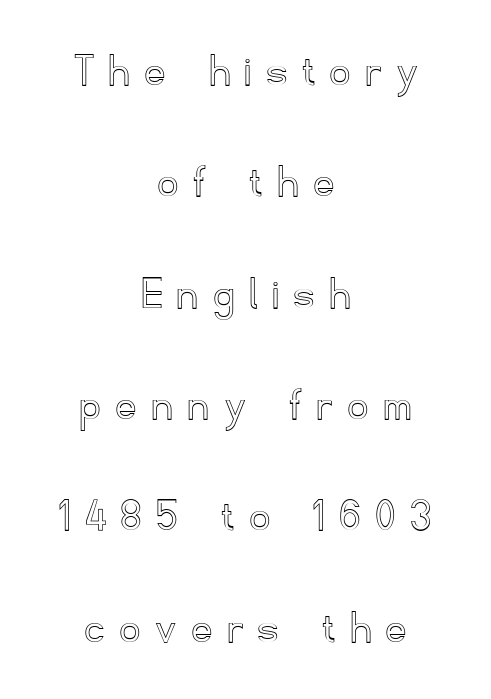
Q: Is the text italic (slanted)? A: No, it is upright.
Q: Is the text underlined? A: No.
Q: How is the paragraph aligned? A: Centered.
Q: Is the spacing between letters normal or unusually wide? A: Unusually wide.
Q: Is the spacing between lines tight, normal or loose? A: Loose.
Q: Width (condensed, normal, or wide)? A: Normal.
Q: x-height? A: Small.
Q: Monospaced? A: No.
